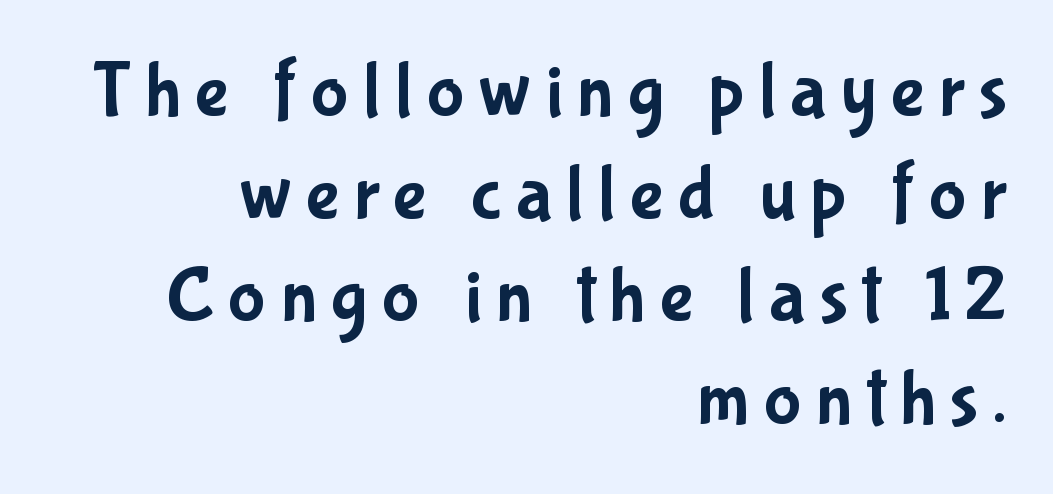
Q: Is the text italic (slanted)? A: No, it is upright.
Q: Is the typeface a serif or a sans-serif typeface? A: Sans-serif.
Q: Is the text underlined? A: No.
Q: How is the paragraph aligned? A: Right-aligned.
Q: Is the spacing between lines tight, normal or loose? A: Normal.
Q: Width (condensed, normal, or wide)? A: Condensed.
Q: Stroke contrast? A: Low.
Q: x-height? A: Medium.
Q: Monospaced? A: No.
